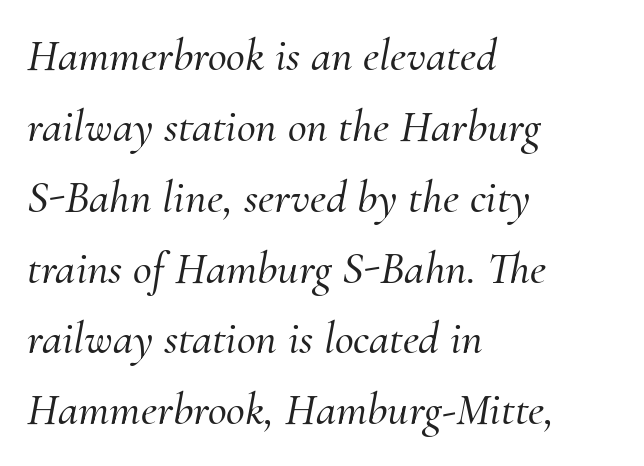
The font family rendered here belongs to the serif group. Here the designer chose a conventional face with non-uniform glyph widths. The lines sit at an ordinary, default distance from one another. The font's italic variant was chosen for this text. The lines are quadded left.
